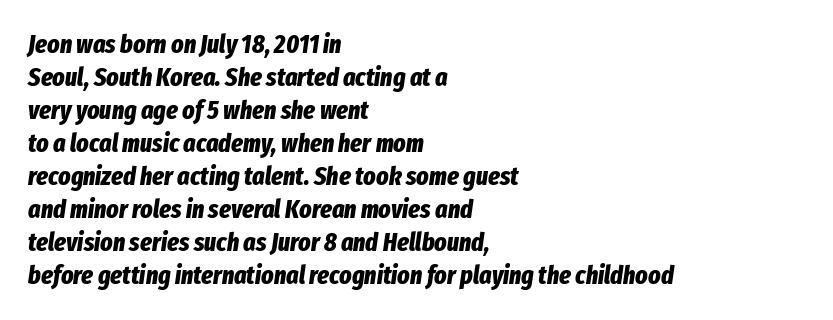
{"italic": "yes", "lean": "right", "slant_degrees": 8, "bold": "yes", "underline": "no", "align": "left", "line_spacing": "normal", "line_spacing_ratio": 1.27, "letter_spacing": "normal", "letter_spacing_em": 0.0, "glyph_px": 26}
